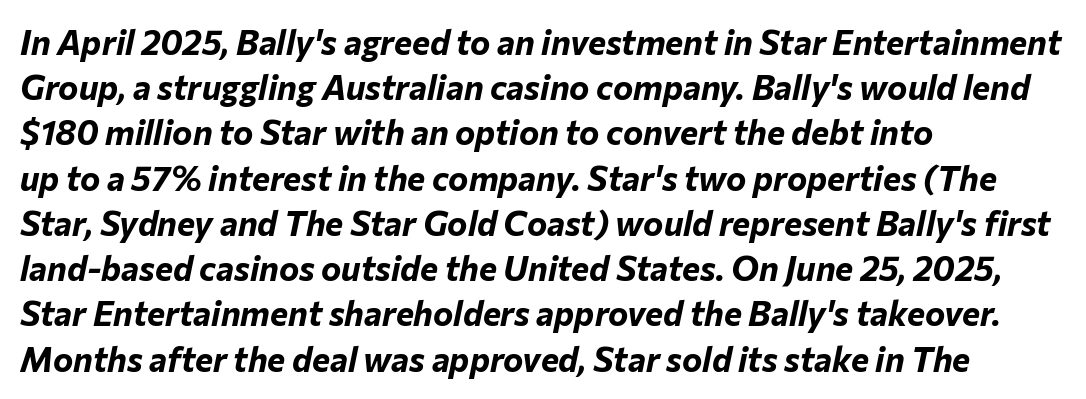
Think of a printed novel: that variable character pitch is what you see here. Decoration check: the copy has no underline. This is oblique type, the kind used for emphasis or titles. Weight check: bold — yes, fully.
